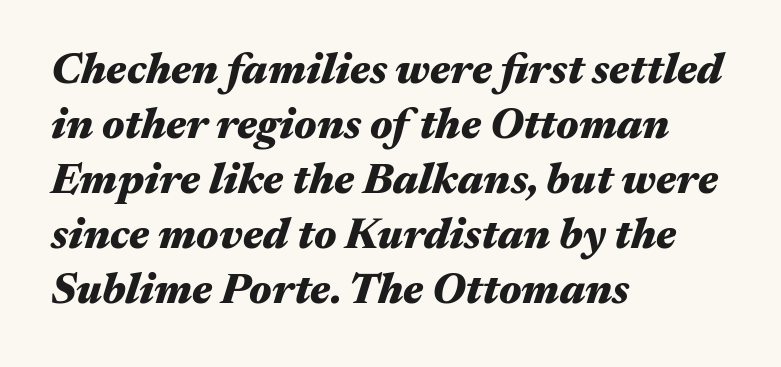
{"italic": "yes", "lean": "right", "slant_degrees": 17, "bold": "yes", "weight": "heavy", "width": "wide", "stroke_contrast": "medium", "x_height": "medium", "monospaced": "no", "underline": "no", "align": "left", "line_spacing": "normal", "line_spacing_ratio": 1.28, "letter_spacing": "normal", "letter_spacing_em": 0.0, "glyph_px": 43}
